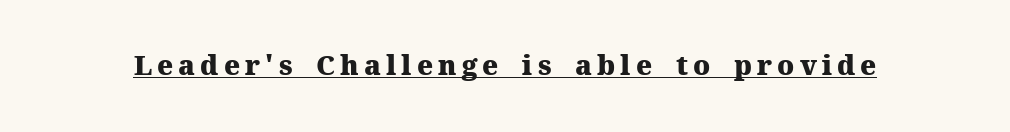
The image shows 27 px bold type, upright; set underlined.
